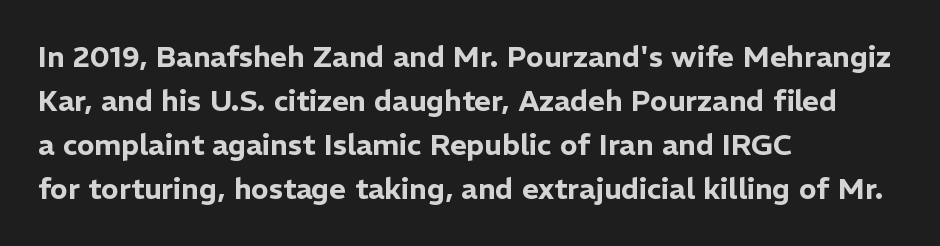
Italic? Not at all — the glyphs are vertical. Each letter keeps its own natural width here, so spacing adapts to shape. Descender tails drop into unmarked territory. The rendering anchors every line to the left-hand side. Letter spacing: default.
